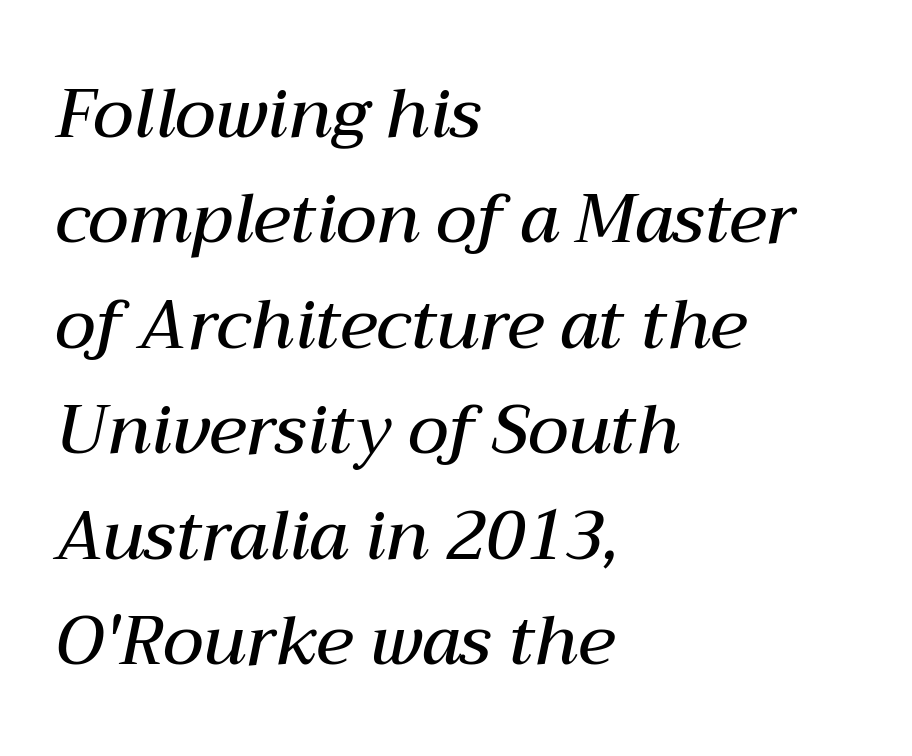
The image shows 68 px semibold type, italic (leaning right); set left-aligned, normal line spacing (1.55x), normal letter spacing, not underlined; medium stroke contrast and a medium x-height.
